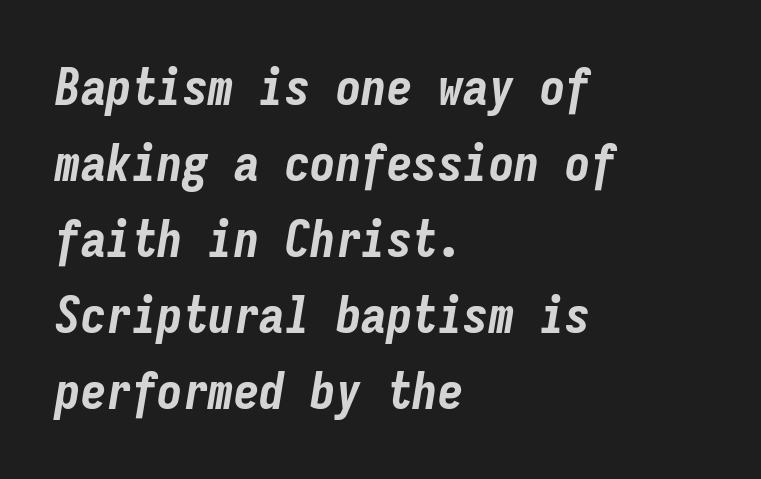
{"italic": "yes", "lean": "right", "slant_degrees": 9, "bold": "yes", "weight": "bold", "width": "condensed", "stroke_contrast": "low", "x_height": "medium", "monospaced": "yes", "underline": "no", "align": "left", "line_spacing": "normal", "line_spacing_ratio": 1.49, "letter_spacing": "normal", "letter_spacing_em": 0.0, "glyph_px": 51}
